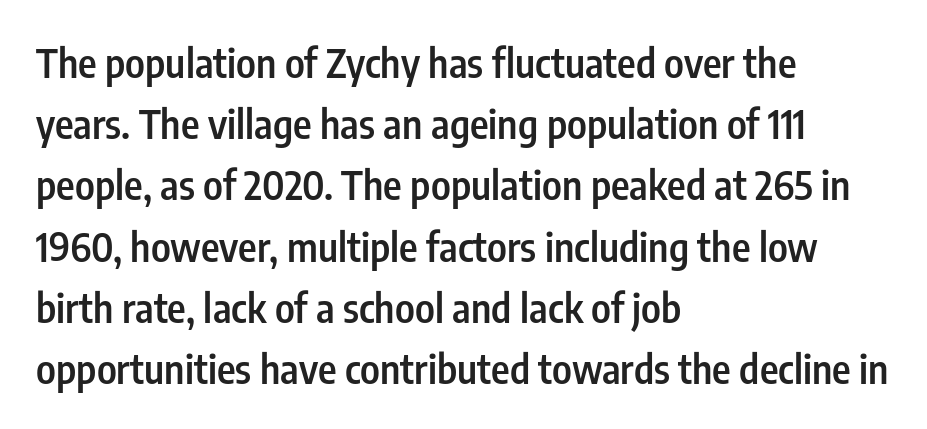
The image shows 40 px semibold, condensed sans-serif type, upright; set left-aligned, normal line spacing (1.53x), normal letter spacing, not underlined; low stroke contrast and a medium x-height.
